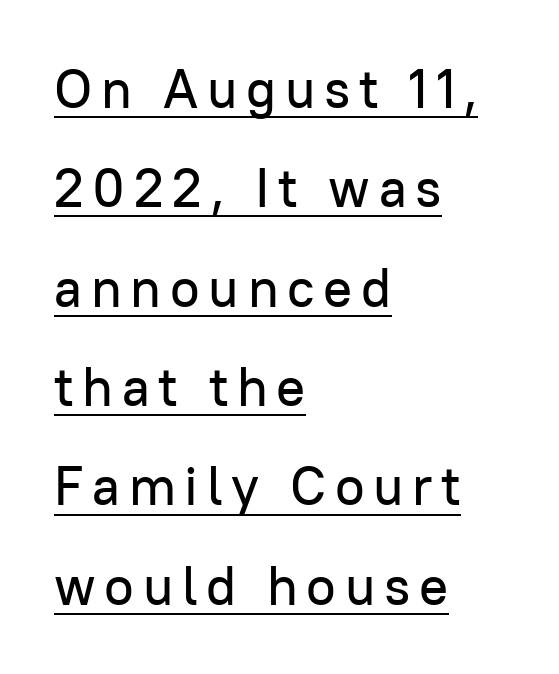
Type style note: lacks serifs. The rendering uses natural spacing where letterforms have individual widths. One-word summary of the alignment: left. The specimen includes a rule beneath the text block's lines. Upright lettering throughout.
